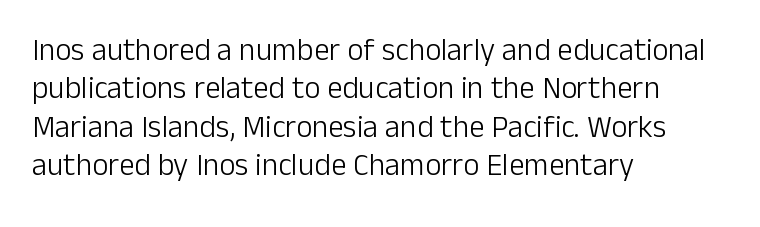
{"serif": "no", "italic": "no", "bold": "no", "weight": "light", "width": "normal", "stroke_contrast": "low", "x_height": "medium", "monospaced": "no", "underline": "no", "align": "left", "line_spacing_ratio": 1.24, "letter_spacing": "normal", "letter_spacing_em": 0.0, "glyph_px": 31}
